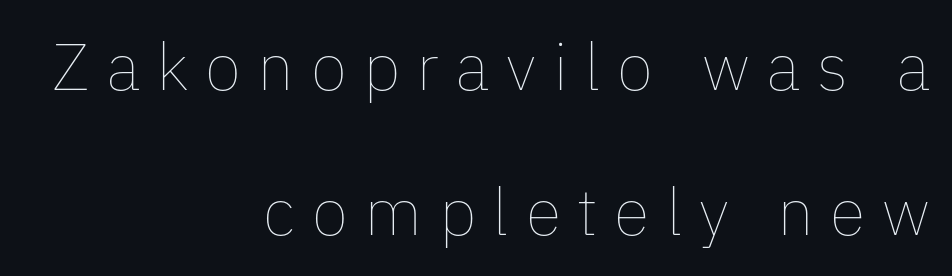
The image shows 66 px thin type, upright; set right-aligned, loose line spacing (2.19x), unusually wide letter spacing (+0.25 em), not underlined; low stroke contrast and a medium x-height.
